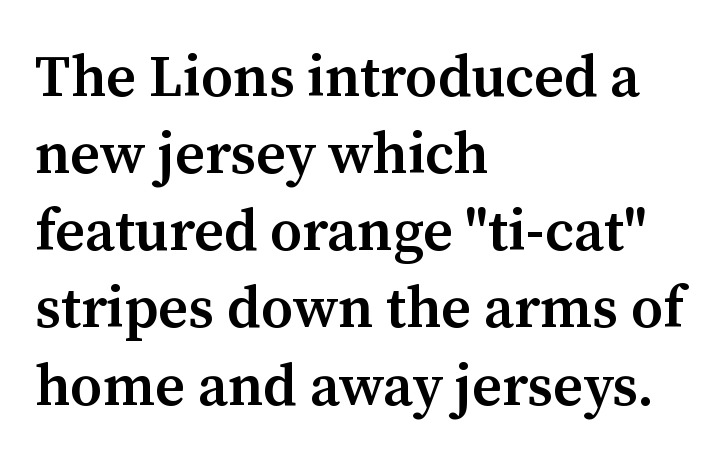
The image shows 58 px semibold serif type, upright; set left-aligned, normal line spacing (1.33x), normal letter spacing, not underlined; medium stroke contrast and a medium x-height.
